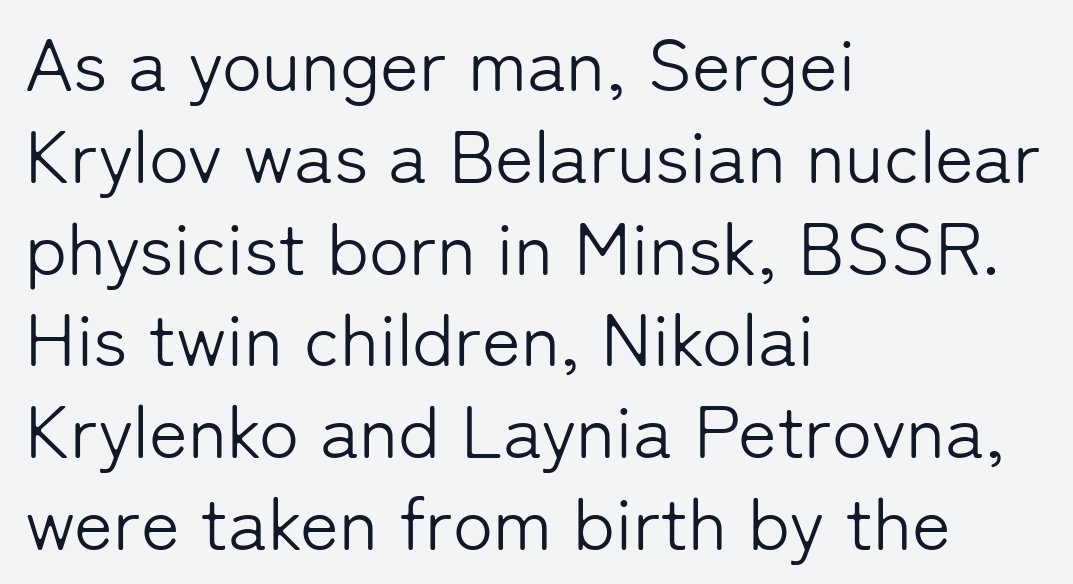
{"serif": "no", "italic": "no", "bold": "no", "weight": "light", "width": "normal", "stroke_contrast": "low", "x_height": "medium", "monospaced": "no", "underline": "no", "align": "left", "line_spacing_ratio": 1.24, "letter_spacing": "normal", "letter_spacing_em": 0.0, "glyph_px": 74}
